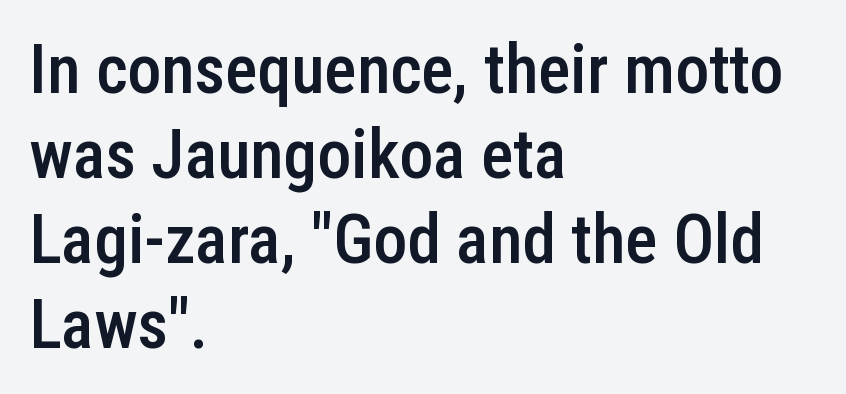
{"serif": "no", "italic": "no", "bold": "semi", "weight": "semibold", "width": "condensed", "stroke_contrast": "low", "x_height": "medium", "monospaced": "no", "underline": "no", "align": "left", "line_spacing": "normal", "line_spacing_ratio": 1.25, "letter_spacing": "normal", "letter_spacing_em": 0.0, "glyph_px": 68}
